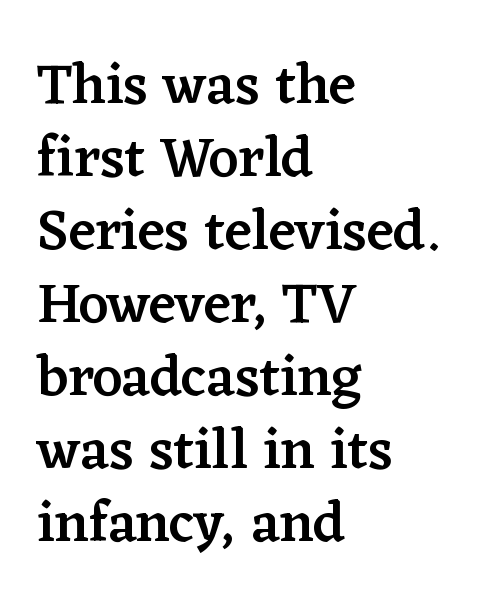
The image shows 57 px semibold serif type, upright; set left-aligned, normal line spacing (1.28x), normal letter spacing, not underlined; low stroke contrast and a medium x-height.
